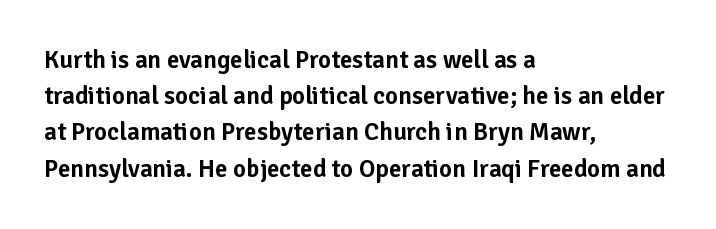
The image shows 25 px text type, upright; set left-aligned, normal line spacing (1.45x), normal letter spacing, not underlined.
